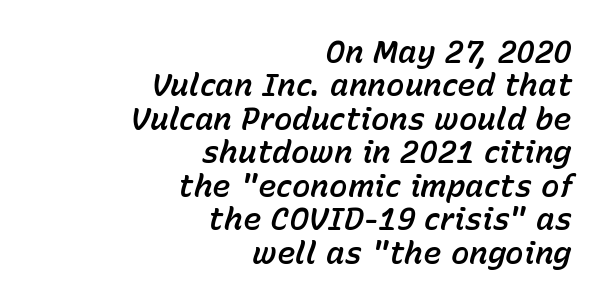
{"italic": "yes", "lean": "right", "slant_degrees": 15, "width": "normal", "stroke_contrast": "low", "x_height": "medium", "monospaced": "no", "underline": "no", "align": "right", "line_spacing": "tight", "line_spacing_ratio": 1.08, "letter_spacing": "normal", "letter_spacing_em": 0.0, "glyph_px": 31}
